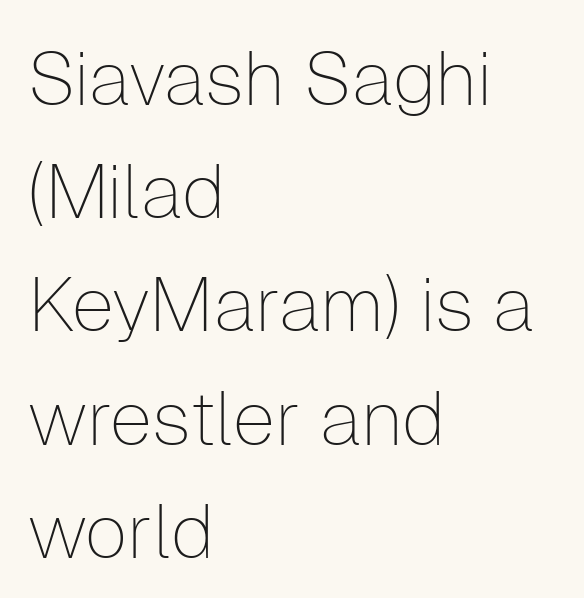
{"serif": "no", "italic": "no", "bold": "no", "weight": "thin", "width": "normal", "stroke_contrast": "low", "x_height": "medium", "monospaced": "no", "underline": "no", "align": "left", "line_spacing": "normal", "line_spacing_ratio": 1.49, "letter_spacing": "normal", "letter_spacing_em": 0.0, "glyph_px": 76}
